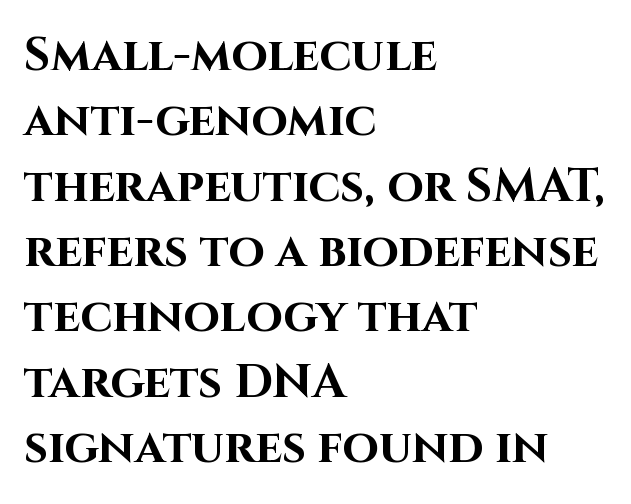
The image shows 47 px bold sans-serif type, upright; set left-aligned, normal line spacing (1.39x), normal letter spacing, not underlined; high stroke contrast and a large x-height.
